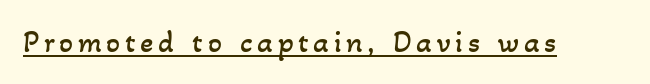
Q: Is the text bold? A: No.
Q: Is the text underlined? A: Yes.
Q: Width (condensed, normal, or wide)? A: Normal.
Q: Stroke contrast? A: Low.
Q: x-height? A: Small.
Q: Monospaced? A: No.
